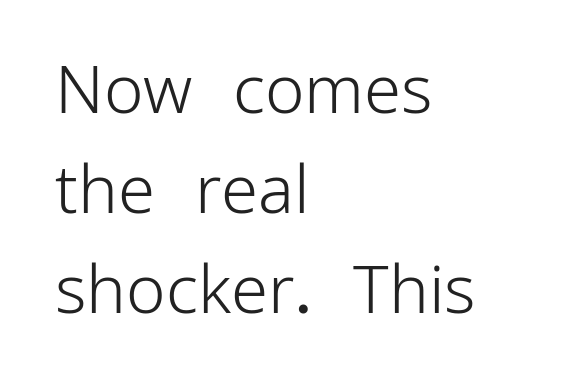
The image shows 67 px light sans-serif type, upright; set left-aligned, normal line spacing (1.49x), normal letter spacing, not underlined; low stroke contrast and a medium x-height.
